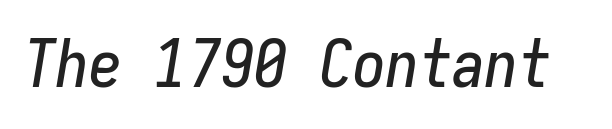
The image shows 66 px condensed type, italic (leaning right), monospaced; set normal letter spacing, not underlined; low stroke contrast and a medium x-height.
